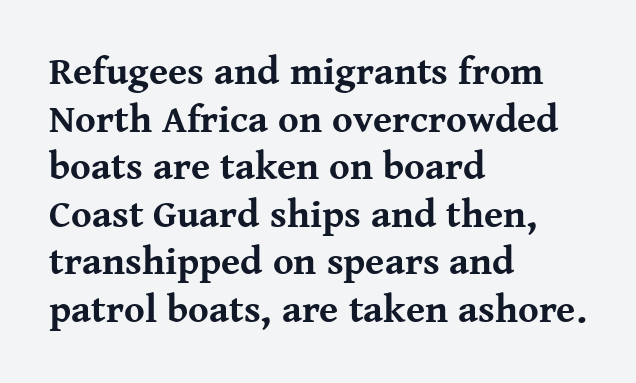
The passage shown is typeset with a serif family. A bare baseline throughout the passage. Chunky letters — that's bold for sure. Students, note that the glyphs here touch the page at normal intervals.
